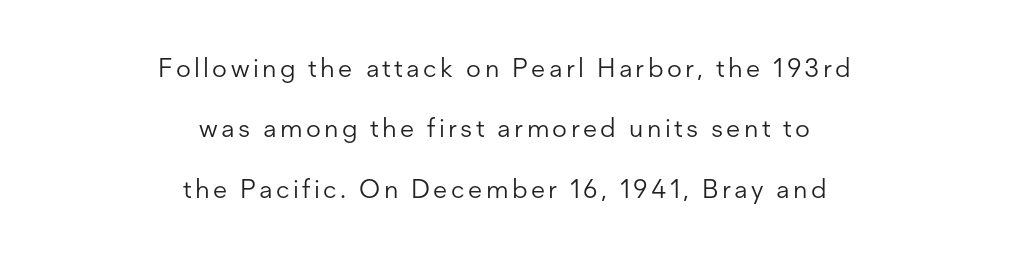
The image shows 26 px text type, upright; set centered, loose line spacing (2.32x), not underlined.
